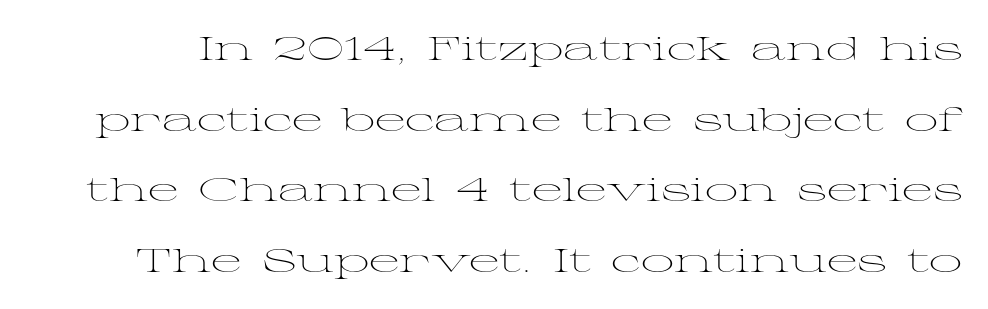
The image shows 33 px light, wide serif type, upright; set loose line spacing (2.14x), normal letter spacing, not underlined; medium stroke contrast and a medium x-height.
